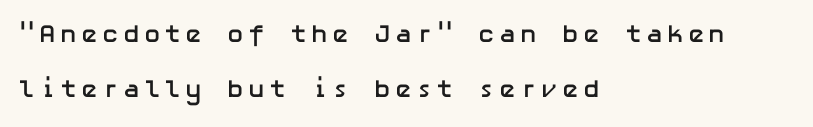
A typesetter would call this leading open, well beyond the default. The area under the type is left untouched. Which margin do the lines hug? The left one — the right edge is uneven. This is heavy type, rendered in bold. The letters stand upright; this is a roman face.
